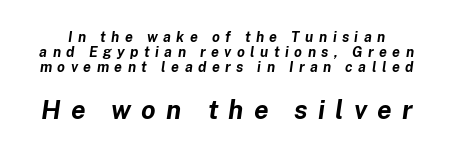
{"italic": "yes", "lean": "right", "slant_degrees": 8, "bold": "yes", "underline": "no", "line_spacing": "tight", "line_spacing_ratio": 1.08, "letter_spacing": "wide", "letter_spacing_em": 0.39, "larger_block": "second", "size_ratio": 1.86, "glyph_px": 26}
